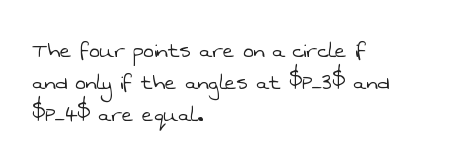
Q: Is the text bold? A: No.
Q: Is the text underlined? A: No.
Q: How is the paragraph aligned? A: Left-aligned.
Q: Is the spacing between letters normal or unusually wide? A: Normal.
Q: Is the spacing between lines tight, normal or loose? A: Normal.
